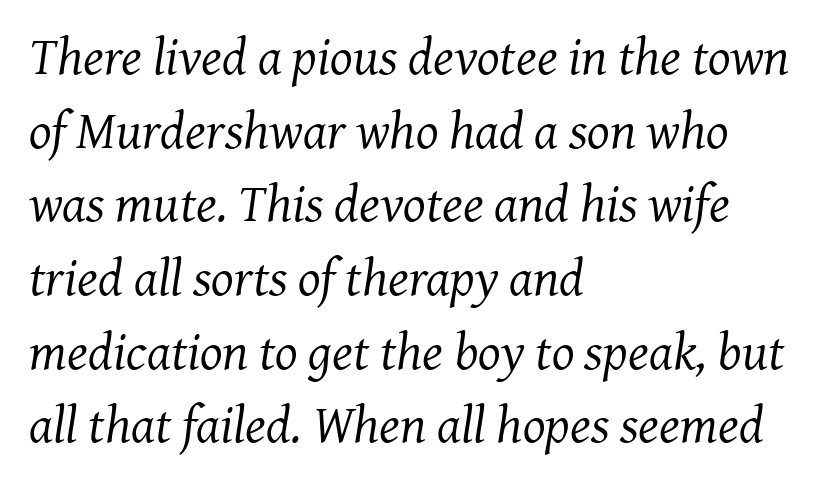
Compared with typical body copy, the letter spacing here is the same. Casual observation: everything's shoved over to the left. There's an unmistakable incline to the writing here. Caption: face not bold, strokes unweighted. Students, observe: this is what conventionally led text looks like.
